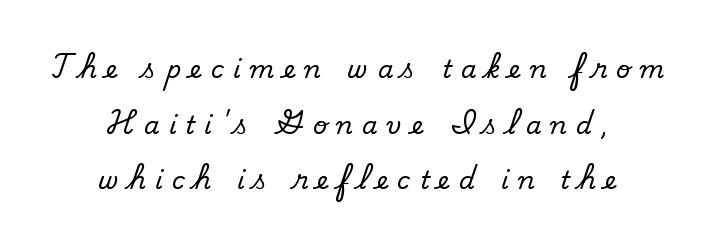
Q: Is the text bold? A: No.
Q: Is the text underlined? A: No.
Q: How is the paragraph aligned? A: Centered.
Q: Is the spacing between letters normal or unusually wide? A: Unusually wide.
Q: Is the spacing between lines tight, normal or loose? A: Loose.
